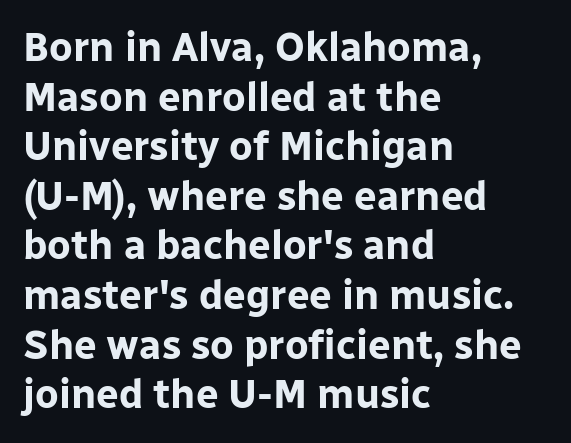
Notice how thick the strokes are: this is what a full bold looks like. Casual observation: everything's shoved over to the left. Character widths vary here, with narrow letters taking less room than wide ones. Plain, unruled lines of type. The axis of the letterforms is exactly vertical.
